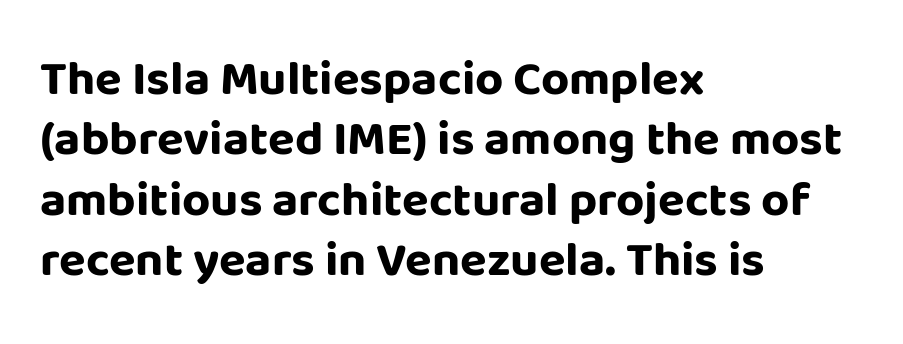
Q: Is the text bold? A: Yes.
Q: Is the text italic (slanted)? A: No, it is upright.
Q: Is the typeface a serif or a sans-serif typeface? A: Sans-serif.
Q: Is the text underlined? A: No.
Q: How is the paragraph aligned? A: Left-aligned.
Q: Is the spacing between letters normal or unusually wide? A: Normal.
Q: Width (condensed, normal, or wide)? A: Normal.
Q: Stroke contrast? A: Low.
Q: x-height? A: Large.
Q: Monospaced? A: No.
